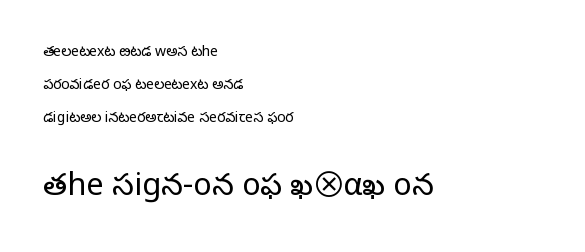
Inter-character spacing is left at the font's built-in metrics. Horizontally, the lines are justified to the leading edge only. Type size steps up from the first block to the second. Words float on clear page, feet unadorned. Think of a printed novel: that variable character pitch is what you see here. Vertically, the passage feels expansive, rows floating well apart.
